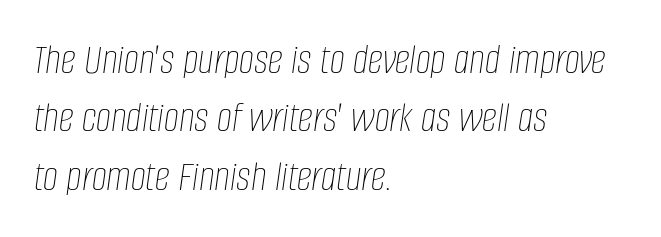
Q: Is the text bold? A: No.
Q: Is the text italic (slanted)? A: Yes, it leans right by about 8 degrees.
Q: Is the text underlined? A: No.
Q: How is the paragraph aligned? A: Left-aligned.
Q: Is the spacing between letters normal or unusually wide? A: Normal.
Q: Is the spacing between lines tight, normal or loose? A: Normal.
Q: Width (condensed, normal, or wide)? A: Condensed.
Q: Stroke contrast? A: Low.
Q: x-height? A: Large.
Q: Monospaced? A: No.
